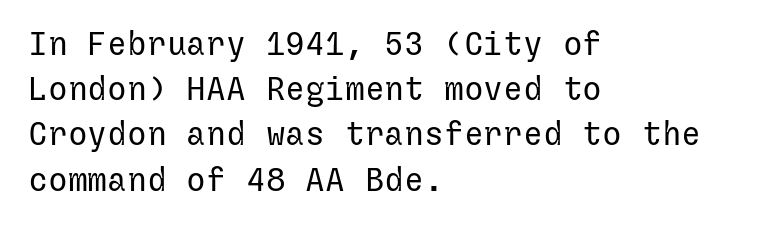
Every character sits straight up, as roman type does. The face looks like a standard text weight, possibly lighter. Short note: letters normally spaced. Note: no serifs on the glyphs.
